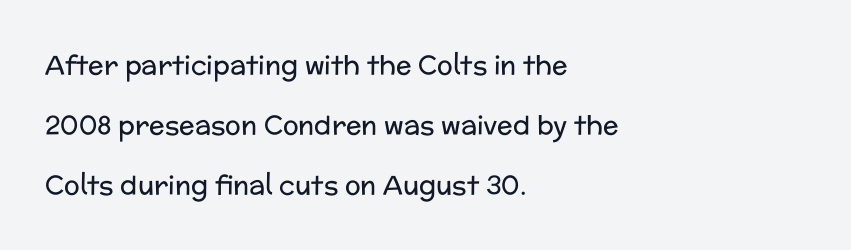
Summary of vertical rhythm: relaxed, with wide interline spacing. Stems here are at most as thick as an everyday book face. Each line starts at the same left margin while the right side varies. No word sits above an underline.
